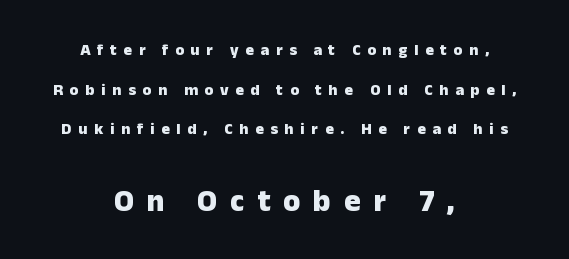
The image shows 31 px heavy sans-serif type, upright; set centered, loose line spacing (2.47x), unusually wide letter spacing (+0.42 em), not underlined; the second (bottom) block is 1.94x larger; low stroke contrast and a medium x-height.
